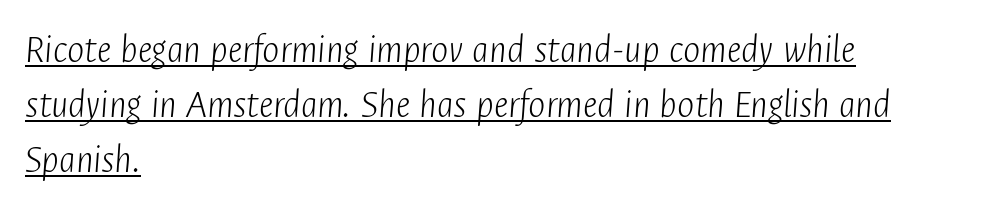
These lines sit exactly where default settings would place them. Note the varied advance widths — an 'i' is clearly narrower than an 'm'. The letters sit at their default tracking, neither squeezed nor spread. The cut favours lightness, reaching ordinary text weight at its darkest. Tall strokes in this sample are angled rather than plumb. Visually the block forms a straight wall on the left and a jagged coastline on the right.
